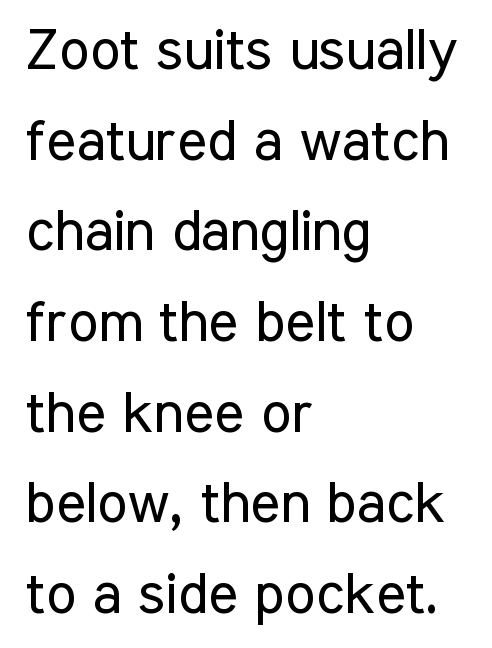
{"serif": "no", "italic": "no", "bold": "no", "weight": "regular", "width": "condensed", "stroke_contrast": "low", "x_height": "medium", "monospaced": "no", "underline": "no", "align": "left", "line_spacing": "normal", "line_spacing_ratio": 1.59, "letter_spacing": "normal", "letter_spacing_em": 0.0, "glyph_px": 57}
